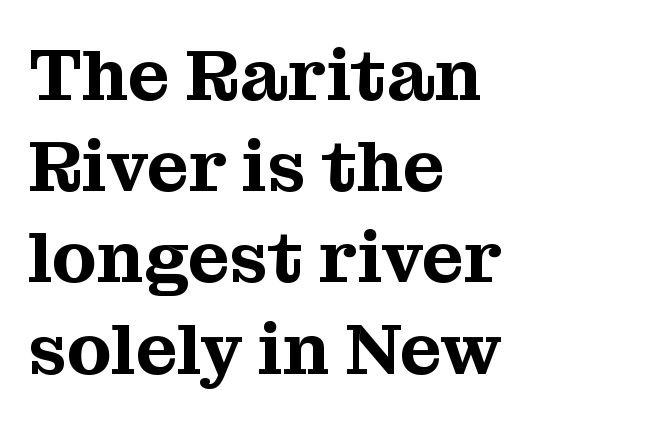
The image shows 73 px serif type, upright; set left-aligned, normal line spacing (1.25x), normal letter spacing, not underlined; medium stroke contrast and a medium x-height.
